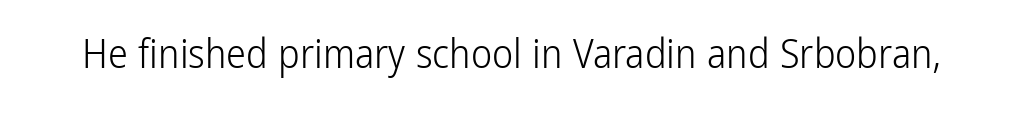
Q: Is the text bold? A: No.
Q: Is the text italic (slanted)? A: No, it is upright.
Q: Is the typeface a serif or a sans-serif typeface? A: Sans-serif.
Q: Is the text underlined? A: No.
Q: Is the spacing between letters normal or unusually wide? A: Normal.
Q: Width (condensed, normal, or wide)? A: Condensed.
Q: Stroke contrast? A: Low.
Q: x-height? A: Medium.
Q: Monospaced? A: No.
